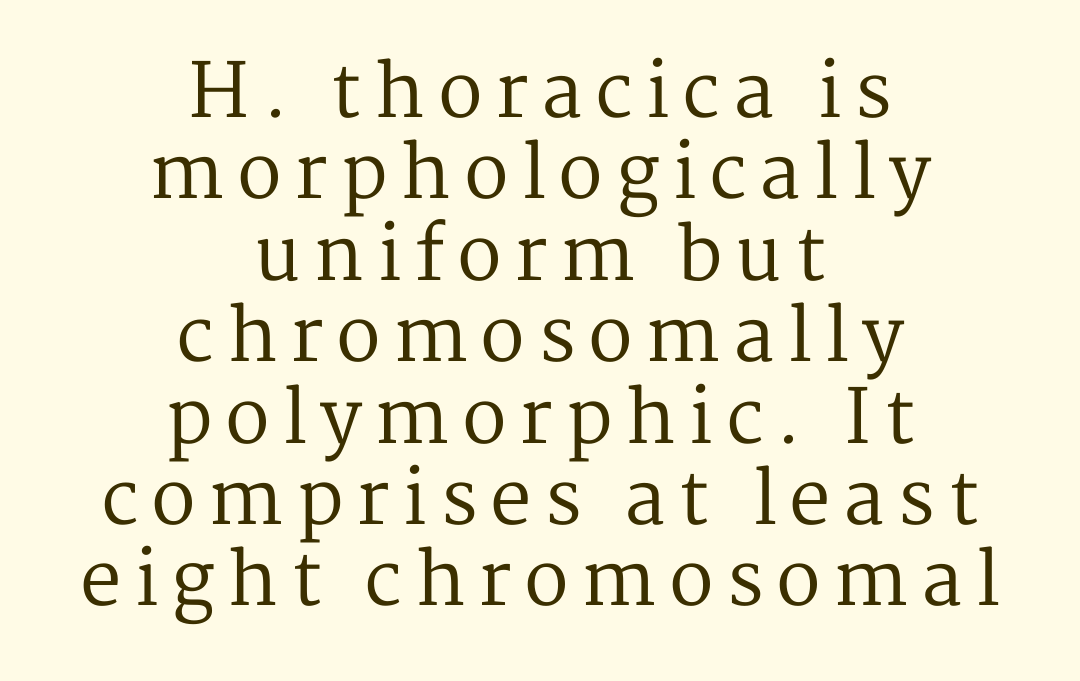
The specimen reads as upright at a glance. Heaviness? Minimal to ordinary, like unemphasized prose. A typesetter would call this proportional, since set widths differ per character. The designer dialed line spacing down below the default. Serifs: yes, visible at the terminals of the letterforms.
